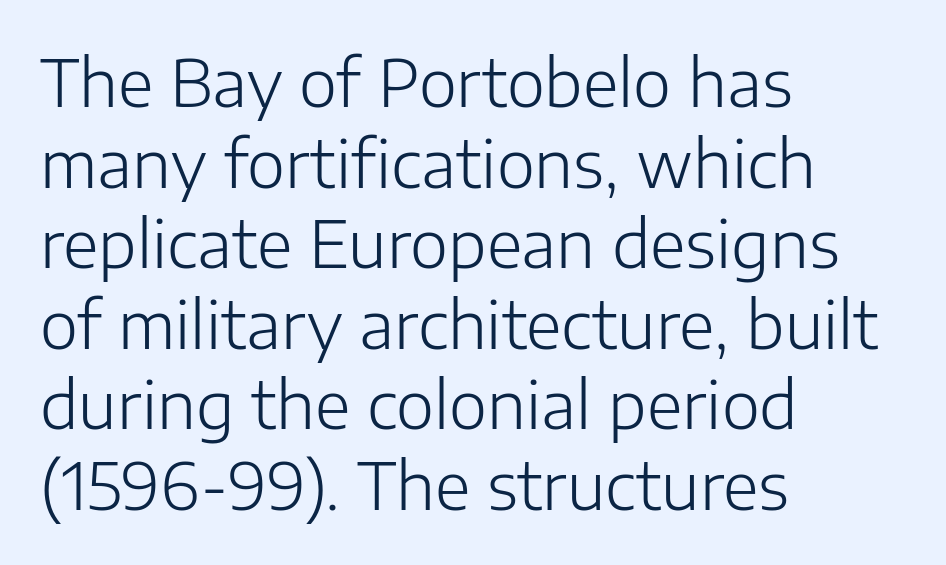
A bare baseline throughout the passage. The typesetting does not lean heavy: it is not bold. The rendering keeps characters at their native spacing. You can tell from the bare stems that sans-serif type was used.
